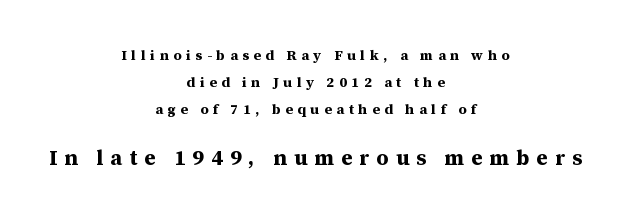
{"italic": "no", "bold": "yes", "underline": "no", "align": "center", "line_spacing": "loose", "line_spacing_ratio": 1.94, "letter_spacing": "wide", "letter_spacing_em": 0.33, "larger_block": "second", "size_ratio": 1.5, "glyph_px": 21}
